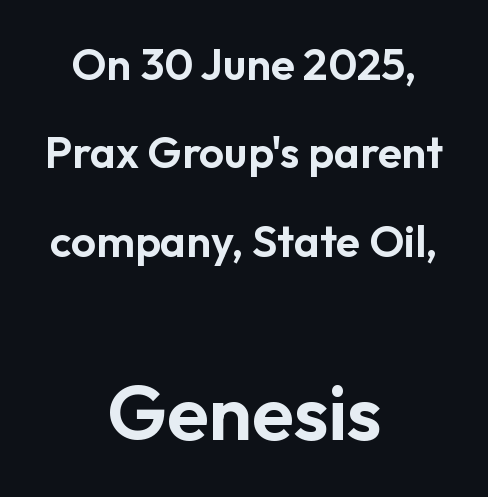
The image shows 77 px sans-serif type, upright; set centered, loose line spacing (2.01x), normal letter spacing, not underlined; the second (bottom) block is 1.75x larger; low stroke contrast and a medium x-height.
